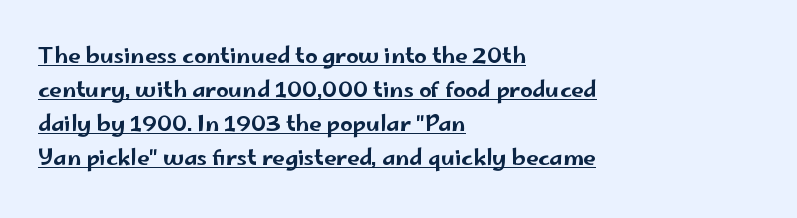
Q: Is the text italic (slanted)? A: No, it is upright.
Q: Is the text underlined? A: Yes.
Q: How is the paragraph aligned? A: Left-aligned.
Q: Is the spacing between letters normal or unusually wide? A: Normal.
Q: Is the spacing between lines tight, normal or loose? A: Normal.
